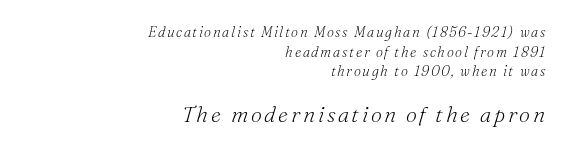
Horizontal bands of white between lines are of average thickness. The emphasis by scale lands on block number two, below. Notice how the stems are inclined rather than vertical — that's the hallmark of italics. The strip under each line holds only bare page. No extra ink here — the face is not bold. Compared with a flush-left layout, this one pins lines to the opposite, right side.
